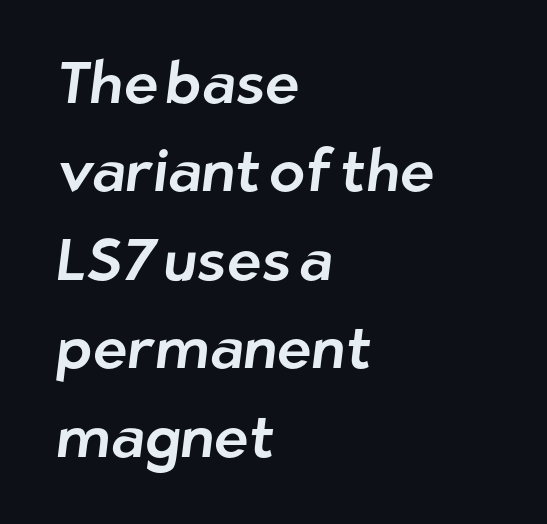
The image shows 59 px sans-serif type; set left-aligned, normal line spacing (1.5x), normal letter spacing, not underlined; low stroke contrast and a medium x-height.
